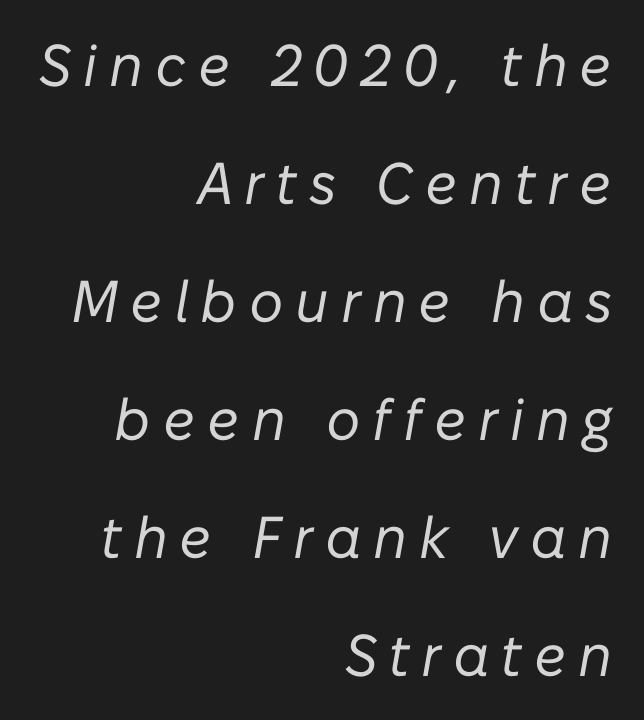
{"italic": "yes", "lean": "right", "slant_degrees": 10, "bold": "no", "weight": "regular", "width": "normal", "stroke_contrast": "low", "x_height": "medium", "monospaced": "no", "underline": "no", "align": "right", "line_spacing": "loose", "line_spacing_ratio": 2.0, "letter_spacing": "wide", "letter_spacing_em": 0.2, "glyph_px": 59}
